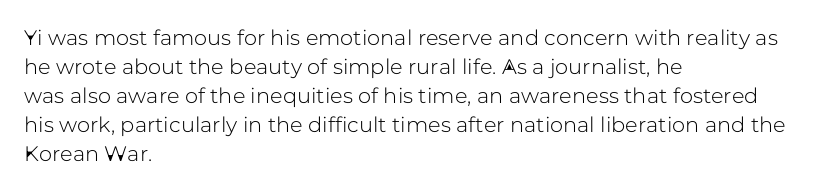
Does the leading feel generous? No, just average. Nobody touched the tracking dial on this one. This is the regular roman posture of the typeface. Visually the block forms a straight wall on the left and a jagged coastline on the right.
